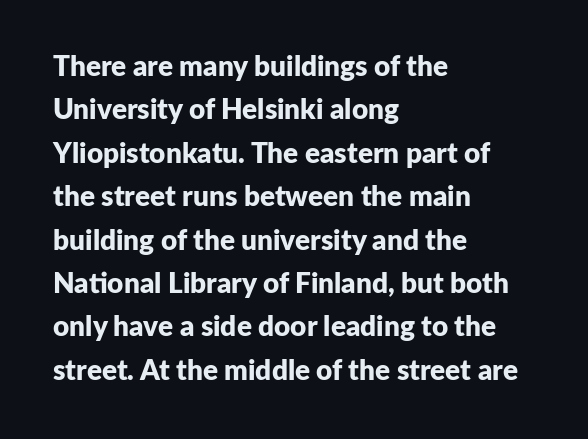
This sample uses plain, unmodified letter spacing. Pretty heavy lettering here — definitely bold. Descenders are the only things crossing below the line. I'd call this a sans setting — the letters go barefoot. Characters remain perfectly vertical along every line. Horizontally, the lines are justified to the leading edge only.
